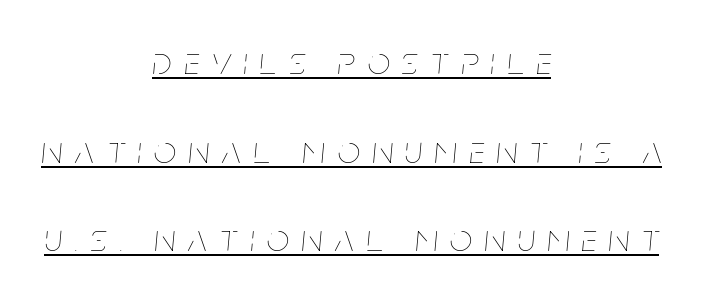
{"italic": "yes", "lean": "right", "slant_degrees": 5, "bold": "no", "weight": "thin", "width": "condensed", "stroke_contrast": "low", "x_height": "large", "monospaced": "no", "underline": "yes", "align": "center", "line_spacing": "loose", "line_spacing_ratio": 2.27, "letter_spacing": "wide", "letter_spacing_em": 0.33, "glyph_px": 39}
